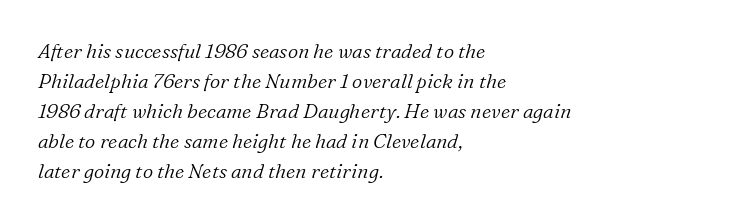
{"italic": "yes", "lean": "right", "slant_degrees": 16, "bold": "no", "underline": "no", "align": "left", "line_spacing": "normal", "line_spacing_ratio": 1.5, "letter_spacing": "normal", "letter_spacing_em": 0.0, "glyph_px": 20}
